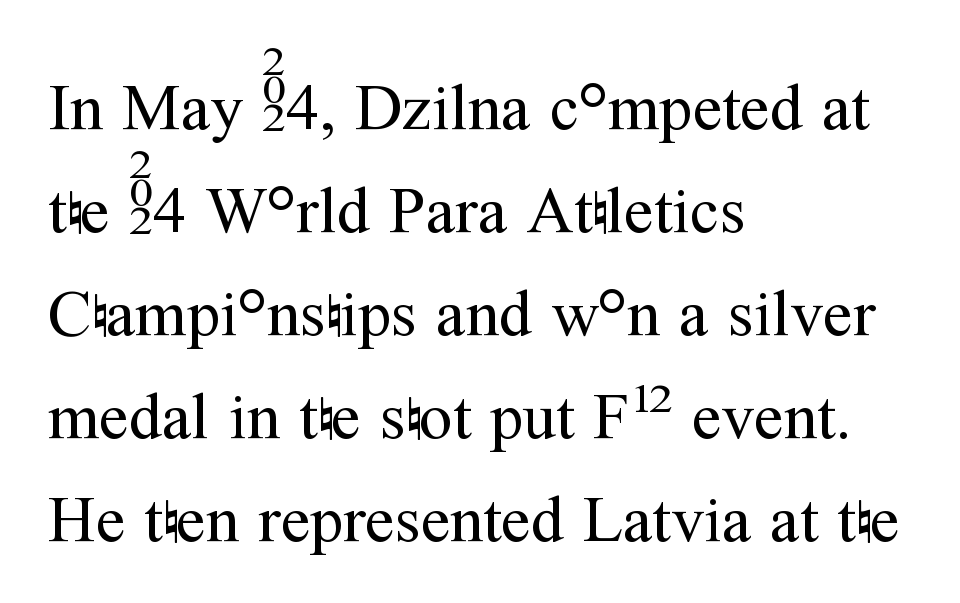
The horizontal fit of the characters is conventional and even. The space between consecutive lines is moderate. Only glyphs here, with clear space below each row. The letters look calm and open, with moderate or lighter stems.
